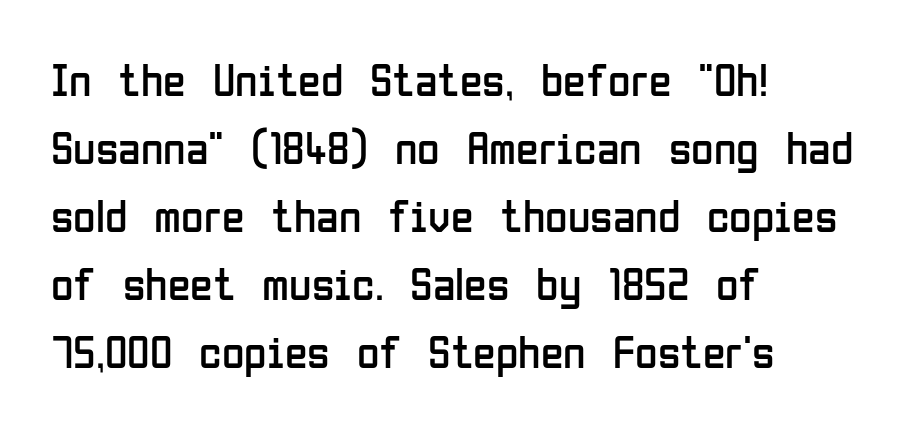
{"serif": "no", "italic": "no", "bold": "no", "weight": "regular", "width": "condensed", "stroke_contrast": "low", "x_height": "medium", "monospaced": "no", "underline": "no", "align": "left", "line_spacing": "normal", "line_spacing_ratio": 1.48, "letter_spacing": "normal", "letter_spacing_em": 0.0, "glyph_px": 46}
